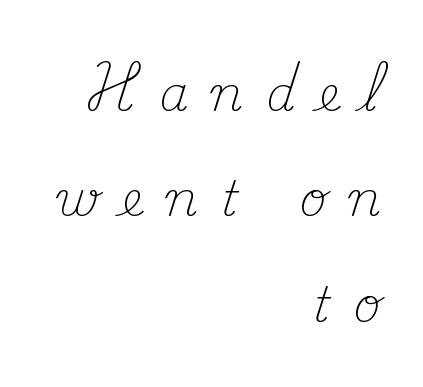
What's the leading like? Stretched, with rows far apart. Nothing heavy about these letters — not bold at all. You could only call the tracking loose — the letters float apart.
